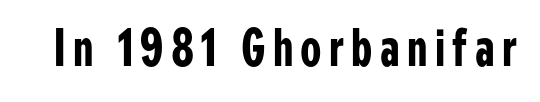
The face used here is a sans, in the tradition of grotesques and geometrics. This sample has the flowing, uneven cadence of proportional lettering. Descender tails drop into unmarked territory. Designer's note — italics off, roman on.
